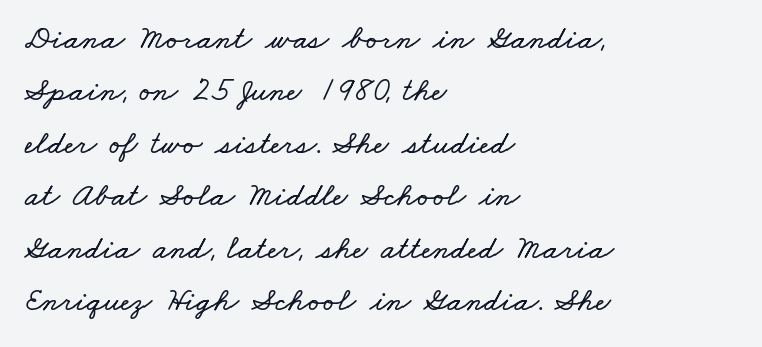
Q: Is the text underlined? A: No.
Q: How is the paragraph aligned? A: Left-aligned.
Q: Is the spacing between letters normal or unusually wide? A: Normal.
Q: Is the spacing between lines tight, normal or loose? A: Normal.
Q: Width (condensed, normal, or wide)? A: Wide.
Q: Stroke contrast? A: Low.
Q: x-height? A: Small.
Q: Monospaced? A: No.
